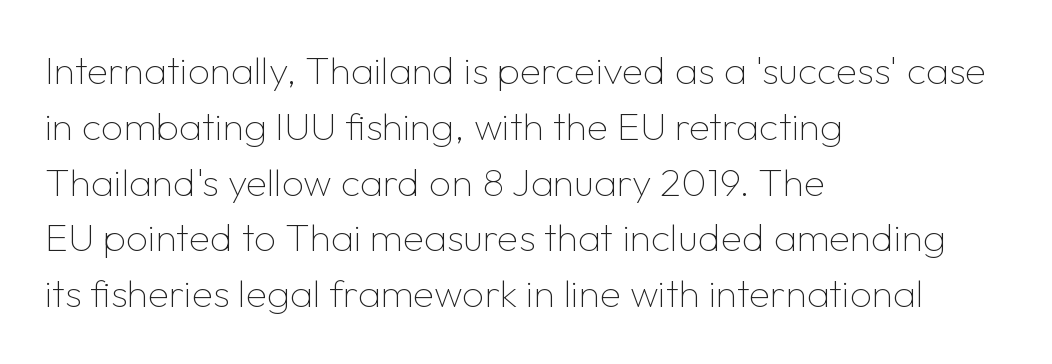
The lettering holds an erect, upright posture throughout. Caption: multi-line text, flush left, ragged right. Character widths vary here, with narrow letters taking less room than wide ones. This rendering features lettering with no underline. Check where the strokes stop: nothing finishes them off — pure sans.
